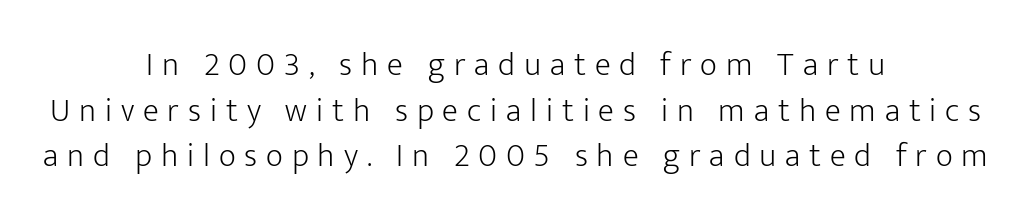
Regular leading. The whitespace from short lines is split evenly between both sides. Are there feet on the stems? There aren't — it's a sans. This sample uses expanded letter spacing, leaving extra air between glyphs.
